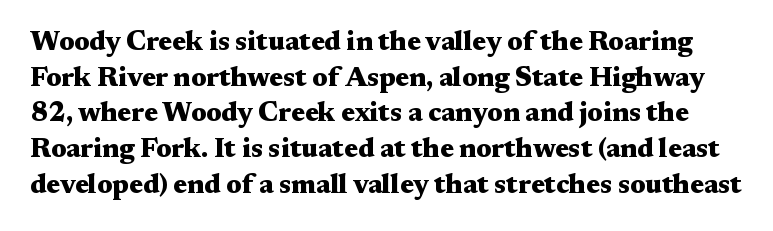
Q: Is the text bold? A: Yes.
Q: Is the text italic (slanted)? A: No, it is upright.
Q: Is the text underlined? A: No.
Q: Is the spacing between letters normal or unusually wide? A: Normal.
Q: Is the spacing between lines tight, normal or loose? A: Normal.
